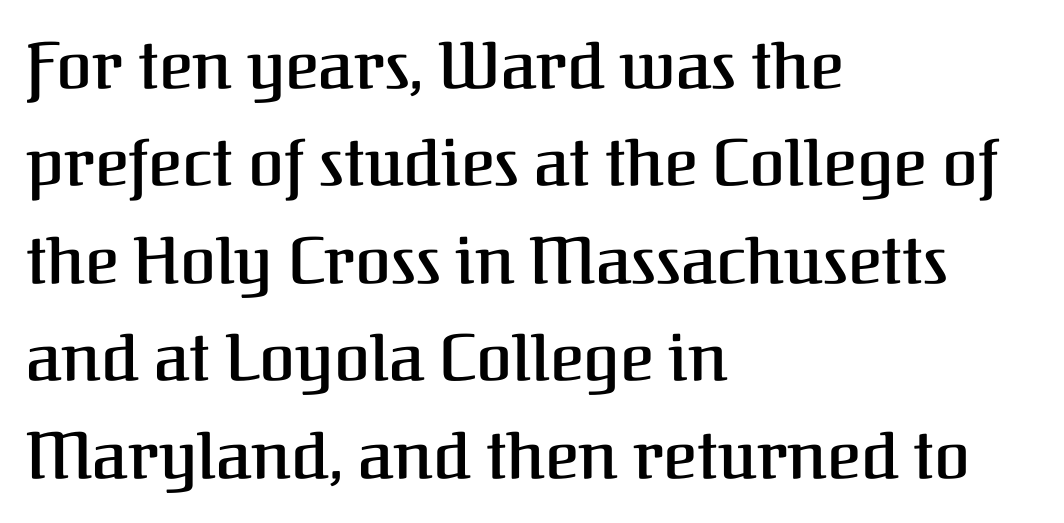
The image shows 65 px semibold serif type, upright; set left-aligned, normal line spacing (1.5x), normal letter spacing, not underlined; medium stroke contrast and a medium x-height.
